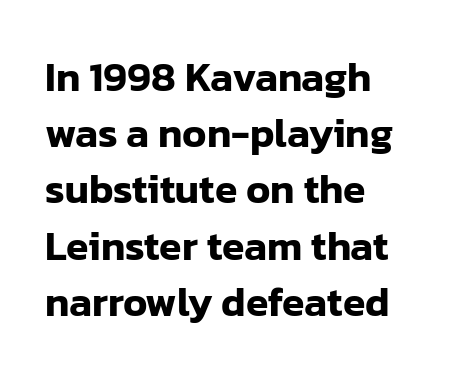
Type without underlining. Alignment: flush left. Observe the absence of serifs on each vertical stroke in this sample. Think of a printed novel: that variable character pitch is what you see here. How would I describe the line gaps? Plain and ordinary. This rendering leaves character spacing at its baseline value.
